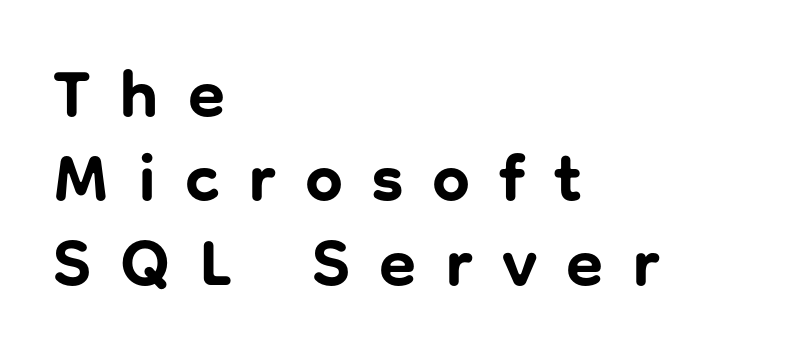
Q: Is the text bold? A: Yes.
Q: Is the text italic (slanted)? A: No, it is upright.
Q: Is the typeface a serif or a sans-serif typeface? A: Sans-serif.
Q: Is the text underlined? A: No.
Q: How is the paragraph aligned? A: Left-aligned.
Q: Is the spacing between letters normal or unusually wide? A: Unusually wide.
Q: Is the spacing between lines tight, normal or loose? A: Normal.
Q: Width (condensed, normal, or wide)? A: Normal.
Q: Stroke contrast? A: Low.
Q: x-height? A: Medium.
Q: Monospaced? A: No.
